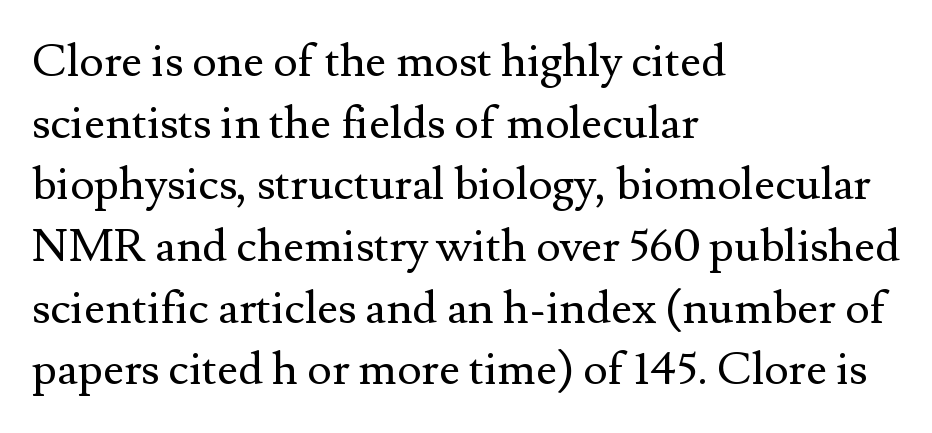
The paragraph shown leans on its left margin. A normal amount of white space separates one row of letters from the next. Counters stay open thanks to moderate or lighter strokes. What stands out about the letter spacing? Nothing — it is the standard amount. The face used here is proportionally spaced, like ordinary book or web type.
